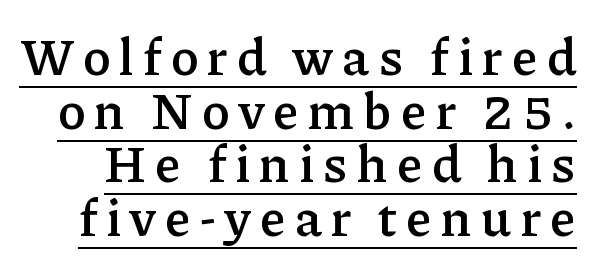
Q: Is the text bold? A: Semi-bold.
Q: Is the text italic (slanted)? A: No, it is upright.
Q: Is the typeface a serif or a sans-serif typeface? A: Serif.
Q: Is the text underlined? A: Yes.
Q: Is the spacing between lines tight, normal or loose? A: Tight.
Q: Width (condensed, normal, or wide)? A: Normal.
Q: Stroke contrast? A: Low.
Q: x-height? A: Medium.
Q: Monospaced? A: No.
